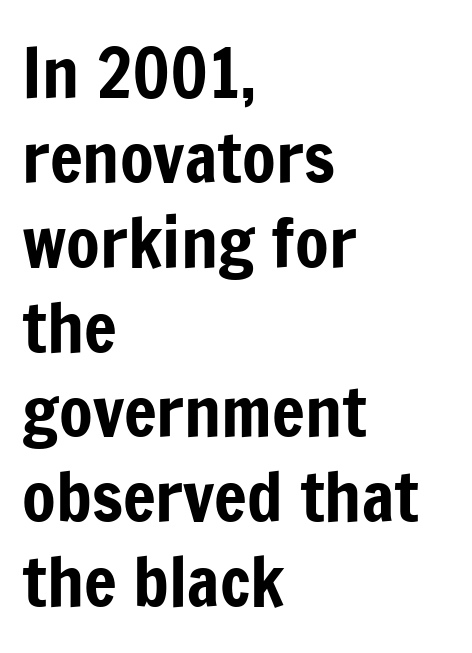
Q: Is the text italic (slanted)? A: No, it is upright.
Q: Is the typeface a serif or a sans-serif typeface? A: Sans-serif.
Q: Is the text underlined? A: No.
Q: How is the paragraph aligned? A: Left-aligned.
Q: Is the spacing between letters normal or unusually wide? A: Normal.
Q: Width (condensed, normal, or wide)? A: Condensed.
Q: Stroke contrast? A: Low.
Q: x-height? A: Medium.
Q: Monospaced? A: No.
